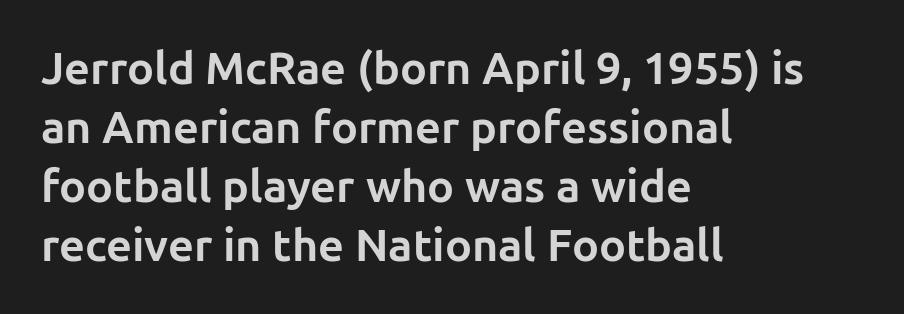
As a designer I'd log this as weight 700, bold. Underline: absent. Upright lettering throughout. Nope, no serifs anywhere on these letters.
